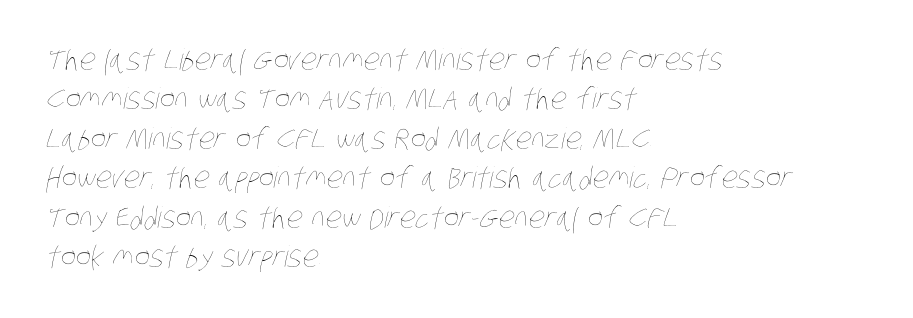
The rendering uses natural spacing where letterforms have individual widths. Clear beneath every line of the passage. The font sits on the lighter half of the weight spectrum, regular included. Caption: standard tracking, unaltered. Horizontal bands of white between lines are of average thickness. A student would call this left alignment; a typographer would say flush left, rag right.
